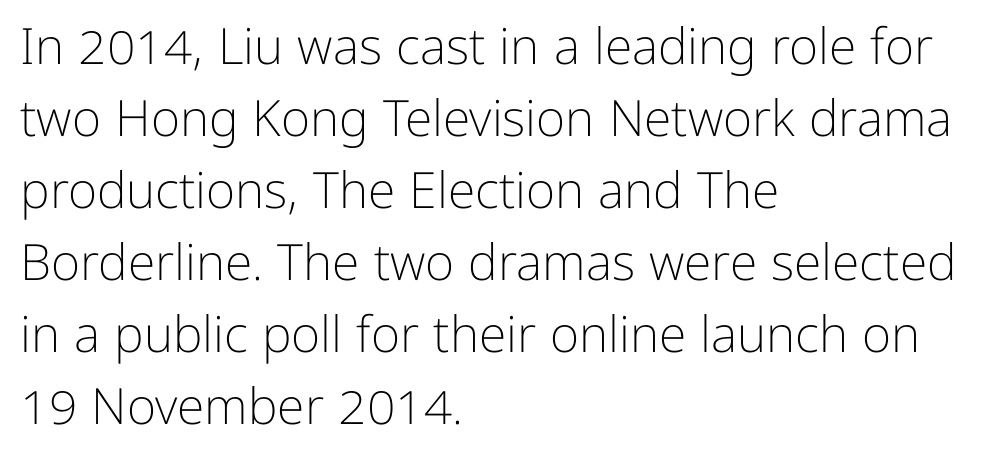
Any mark beneath the type? The region is blank. Heft: none added — not bold. No feet cap the strokes, marking this as sans-serif type. Does the leading feel generous? No, just average. The compositor pushed each line to the left boundary. You could call the tracking neutral — neither tight nor loose.
